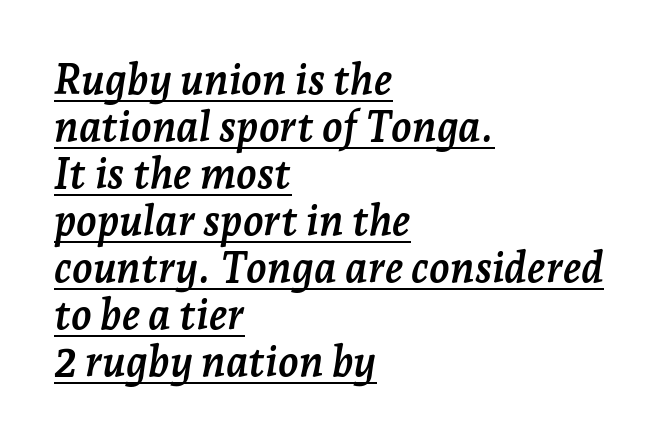
Q: Is the text bold? A: Yes.
Q: Is the text italic (slanted)? A: Yes, it leans right by about 7 degrees.
Q: Is the typeface a serif or a sans-serif typeface? A: Serif.
Q: Is the text underlined? A: Yes.
Q: How is the paragraph aligned? A: Left-aligned.
Q: Is the spacing between letters normal or unusually wide? A: Normal.
Q: Is the spacing between lines tight, normal or loose? A: Tight.
Q: Width (condensed, normal, or wide)? A: Normal.
Q: Stroke contrast? A: Low.
Q: x-height? A: Medium.
Q: Monospaced? A: No.
